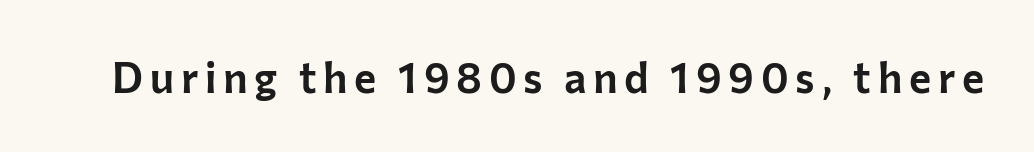
Q: Is the text italic (slanted)? A: No, it is upright.
Q: Is the typeface a serif or a sans-serif typeface? A: Sans-serif.
Q: Is the text underlined? A: No.
Q: Width (condensed, normal, or wide)? A: Normal.
Q: Stroke contrast? A: Low.
Q: x-height? A: Medium.
Q: Monospaced? A: No.
